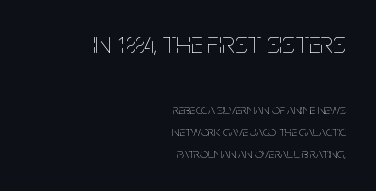
Notice how descenders clear the ascenders below comfortably — that's standard leading. Underlining? Definitely not there. Reading top to bottom, the characters get smaller at the block break. A typesetter would call this proportional, since set widths differ per character. The rendering keeps characters at their native spacing. These lines stack with their right ends in a neat column.
